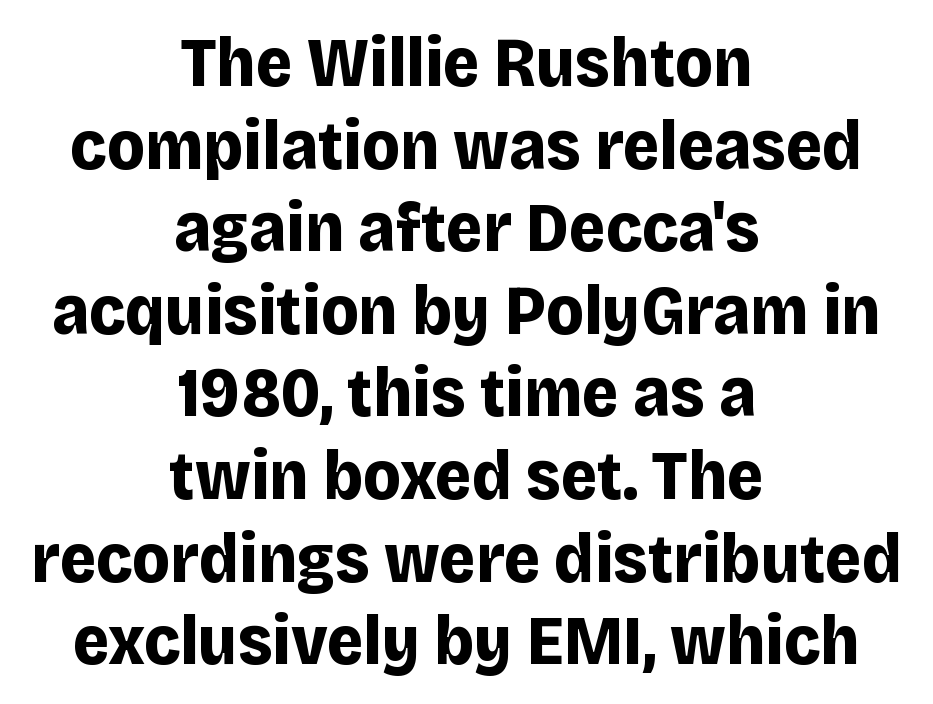
The image shows 70 px bold sans-serif type, upright; set centered, line spacing 1.18x, normal letter spacing, not underlined; low stroke contrast and a large x-height.
